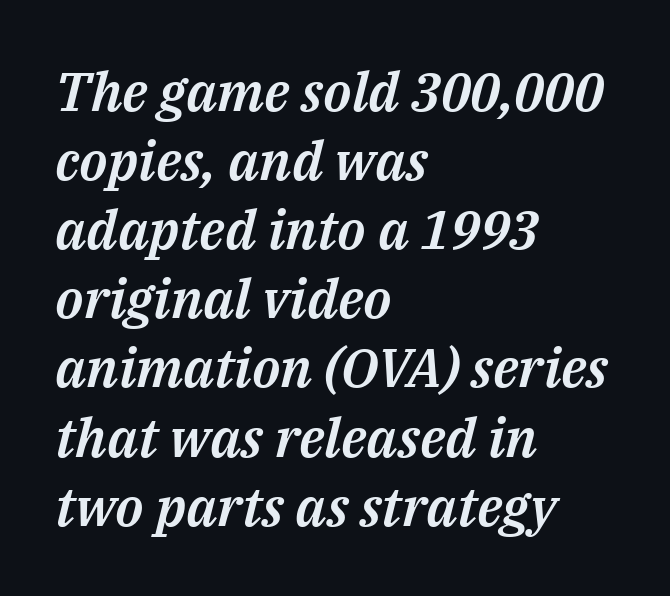
This sample has the flowing, uneven cadence of proportional lettering. Line beginnings align vertically; line endings do not. The area under the type is left untouched. A typesetter would call this zero additional tracking. Designer's note — italics engaged.
